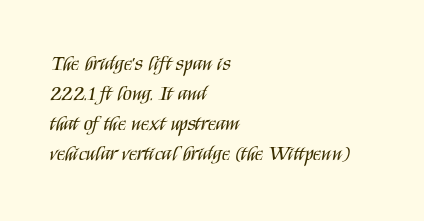
The image shows 21 px text type; set left-aligned, normal line spacing (1.43x), normal letter spacing, not underlined.
